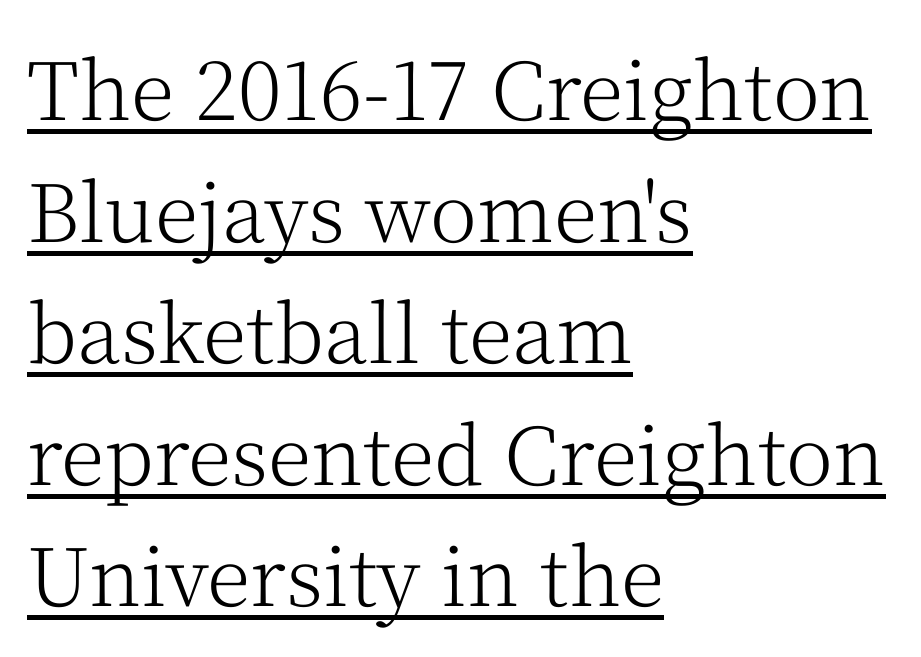
The image shows 80 px light serif type, upright; set left-aligned, normal line spacing (1.52x), normal letter spacing, underlined; medium stroke contrast and a medium x-height.
